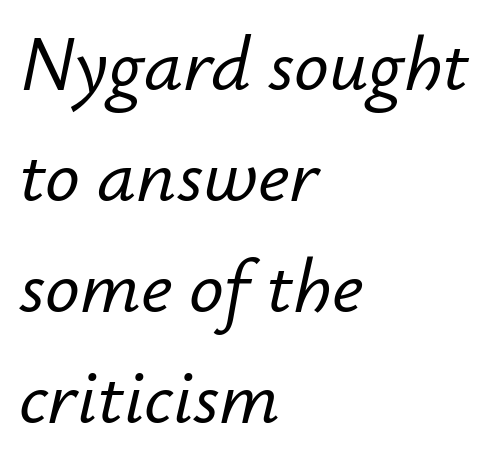
Horizontal bands of white between lines are of average thickness. Varying glyph widths throughout — classic text-font behaviour. Observe the lean: these are italic letterforms. The foot of each line stays bare and open. Does the copy run flush right? No — it runs flush left. What stands out about the letter spacing? Nothing — it is the standard amount.
